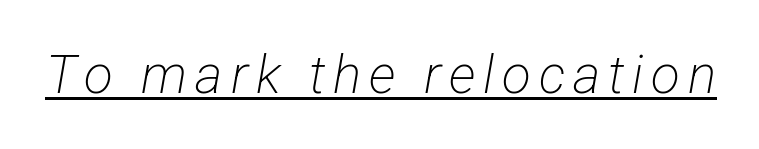
Q: Is the text bold? A: No.
Q: Is the typeface a serif or a sans-serif typeface? A: Sans-serif.
Q: Is the text underlined? A: Yes.
Q: Width (condensed, normal, or wide)? A: Condensed.
Q: Stroke contrast? A: Low.
Q: x-height? A: Medium.
Q: Monospaced? A: No.
